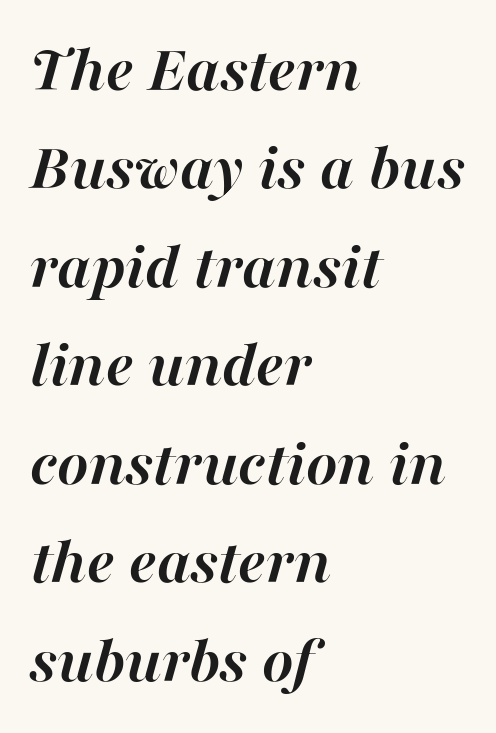
Descender tails drop into unmarked territory. Vertical spacing — default. Summary of weight: heavy, a full bold. A student would call this left alignment; a typographer would say flush left, rag right. Look at the tracking — it's just the regular setting, nothing added. When letters slant like this, we call the style italic.
